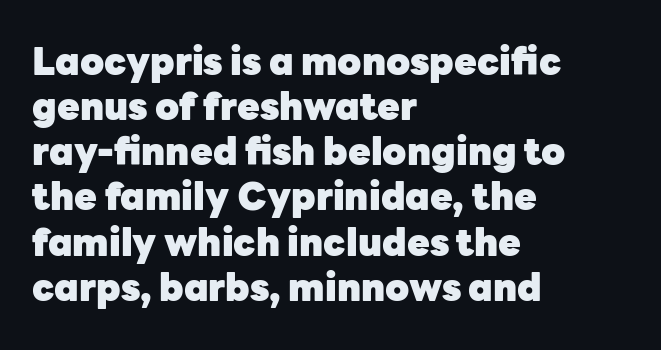
The image shows 37 px heavy sans-serif type, upright; set left-aligned, line spacing 1.22x, normal letter spacing, not underlined; low stroke contrast and a medium x-height.
